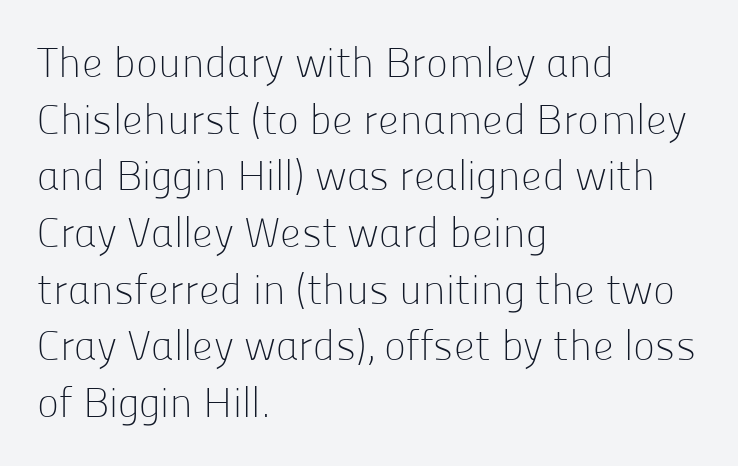
Underlining? Definitely not there. These lines are rendered in a variable-pitch font. Observe the ordinary spacing: letters are neighbours, not strangers. Leading matches the norm, producing a regular column.
